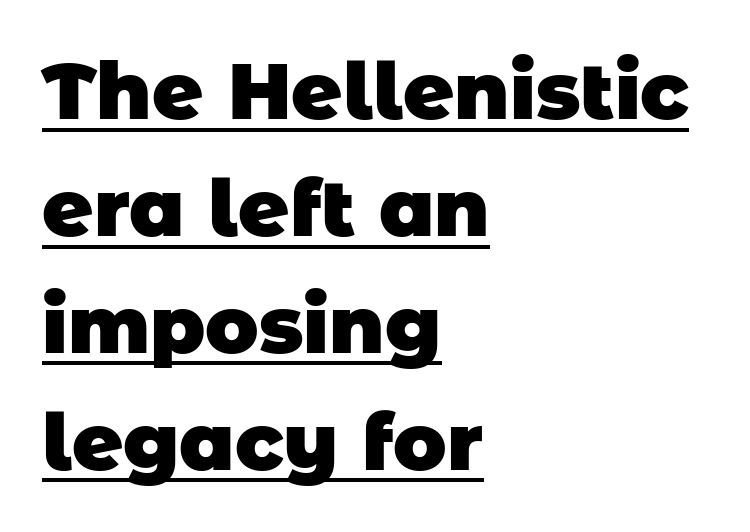
The image shows 79 px heavy sans-serif type; set left-aligned, normal line spacing (1.48x), normal letter spacing, underlined; low stroke contrast and a large x-height.
